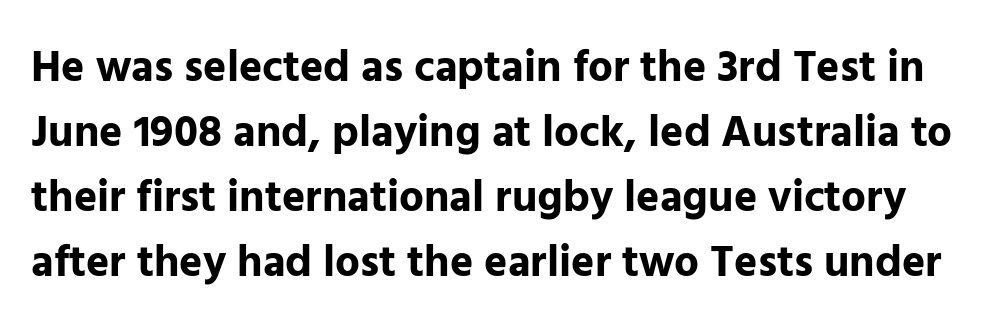
Q: Is the text bold? A: Yes.
Q: Is the text italic (slanted)? A: No, it is upright.
Q: Is the typeface a serif or a sans-serif typeface? A: Sans-serif.
Q: Is the text underlined? A: No.
Q: Is the spacing between letters normal or unusually wide? A: Normal.
Q: Is the spacing between lines tight, normal or loose? A: Normal.
Q: Width (condensed, normal, or wide)? A: Normal.
Q: Stroke contrast? A: Low.
Q: x-height? A: Medium.
Q: Monospaced? A: No.
